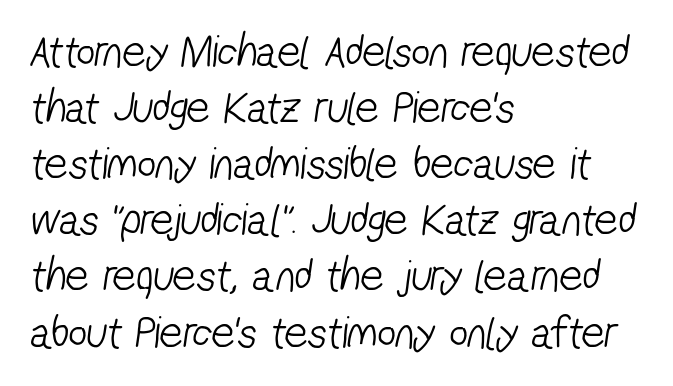
This sample has the flowing, uneven cadence of proportional lettering. The passage shown is not underscored anywhere. Does the type have serifs? No, each stem ends abruptly. The rendering keeps characters at their native spacing. The font sits on the lighter half of the weight spectrum, regular included. The paragraph has a hard left edge and a soft right edge.
